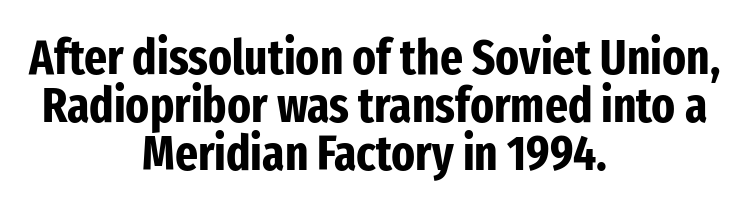
The image shows 49 px bold, condensed sans-serif type, upright; set centered, tight line spacing (0.98x), normal letter spacing, not underlined; low stroke contrast and a medium x-height.
